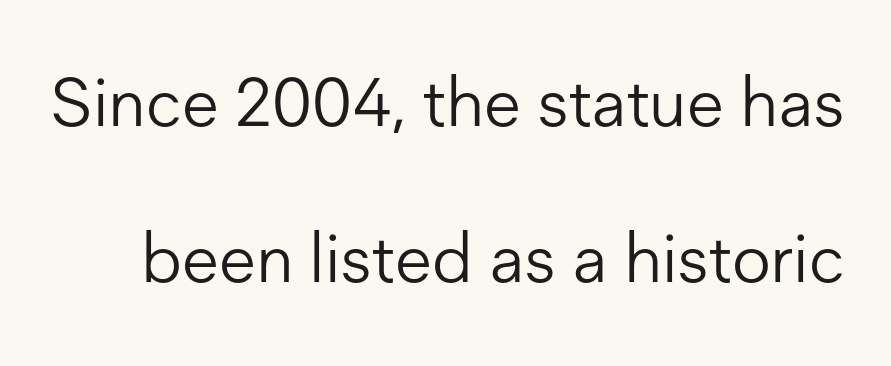
{"serif": "no", "italic": "no", "bold": "no", "weight": "light", "width": "normal", "stroke_contrast": "low", "x_height": "medium", "monospaced": "no", "underline": "no", "line_spacing": "loose", "line_spacing_ratio": 2.29, "letter_spacing": "normal", "letter_spacing_em": 0.0, "glyph_px": 68}
